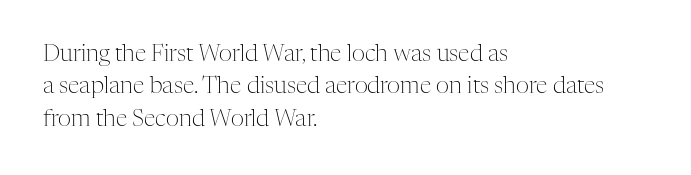
{"italic": "no", "bold": "no", "underline": "no", "align": "left", "line_spacing": "normal", "line_spacing_ratio": 1.41, "letter_spacing": "normal", "letter_spacing_em": 0.0, "glyph_px": 23}
